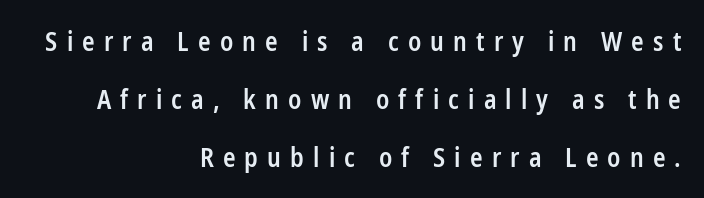
Just letters on the line, the space beneath them empty. Visually the block forms a straight wall on the right and a jagged coastline on the left. Each glyph is drawn with semibold strokes, heavier than normal yet not fully bold. Ascenders rise straight up at ninety degrees.
